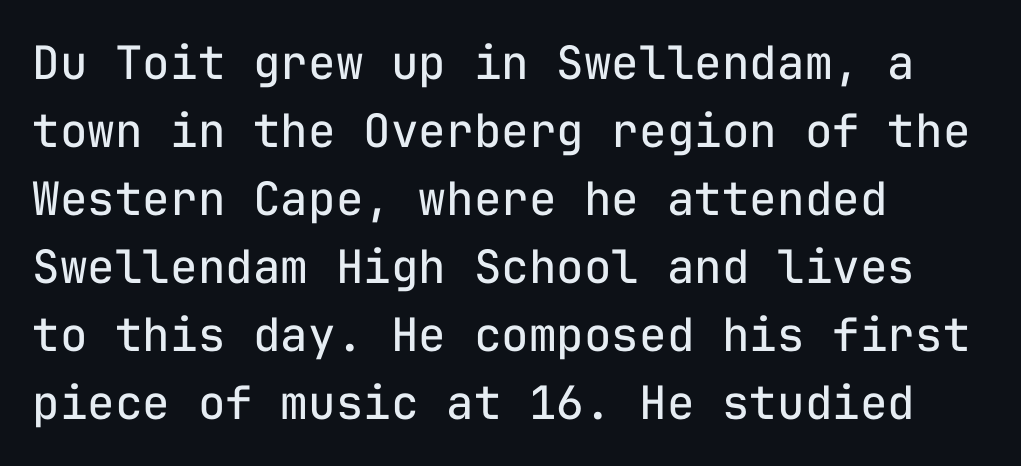
A quiet, ordinary-to-light weight characterises the typeface. The lines sit at an ordinary, default distance from one another. The characters display no serif detailing; their extremities are plain. Rule under the text: the space is simply empty.
